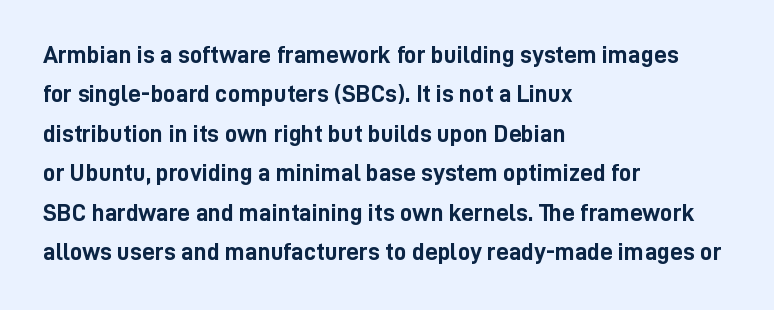
Evenly set lines give the paragraph a standard silhouette. Glance below the letters and you will spot only blank space. Typeset ragged right — the left edge is the straight one. This sample uses plain, unmodified letter spacing. Style check: upright. I'd describe the lettering as bold — thick and assertive.
